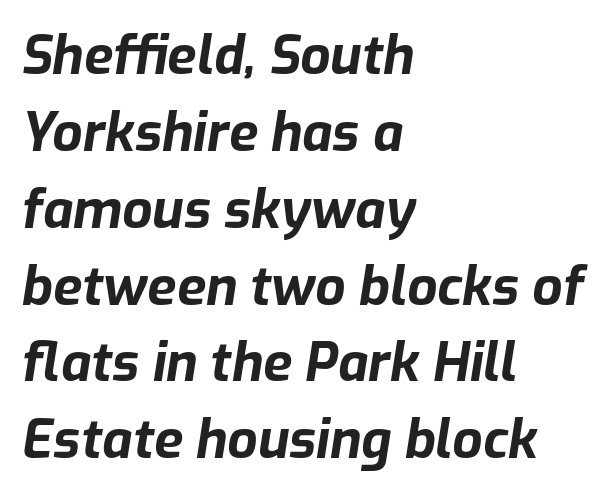
Q: Is the text bold? A: Yes.
Q: Is the text italic (slanted)? A: Yes, it leans right by about 9 degrees.
Q: Is the text underlined? A: No.
Q: How is the paragraph aligned? A: Left-aligned.
Q: Is the spacing between letters normal or unusually wide? A: Normal.
Q: Is the spacing between lines tight, normal or loose? A: Normal.
Q: Width (condensed, normal, or wide)? A: Normal.
Q: Stroke contrast? A: Low.
Q: x-height? A: Medium.
Q: Monospaced? A: No.
